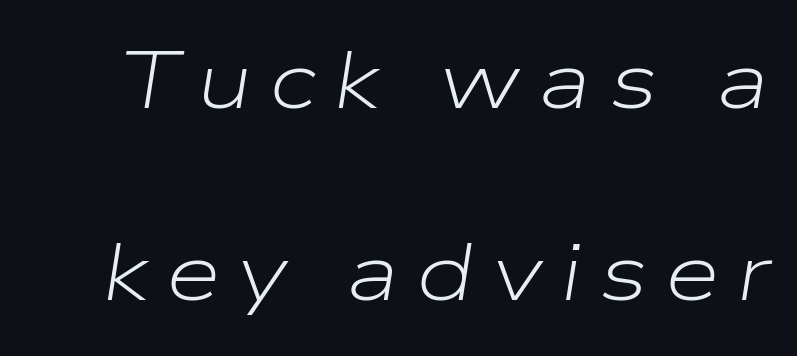
The image shows 80 px light, wide type, italic (leaning right); set loose line spacing (2.4x), unusually wide letter spacing (+0.21 em), not underlined; low stroke contrast and a medium x-height.
